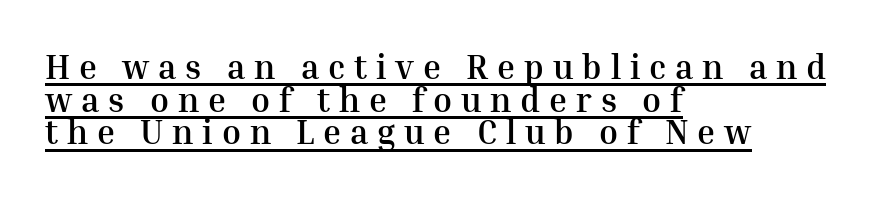
{"serif": "yes", "italic": "no", "bold": "yes", "weight": "semibold", "width": "normal", "stroke_contrast": "medium", "x_height": "medium", "monospaced": "no", "underline": "yes", "align": "left", "line_spacing": "tight", "line_spacing_ratio": 0.96, "letter_spacing": "wide", "letter_spacing_em": 0.26, "glyph_px": 34}
